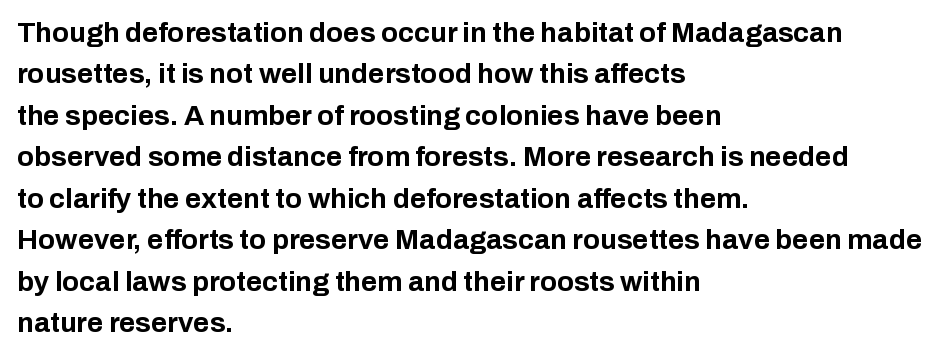
Q: Is the text bold? A: Yes.
Q: Is the text italic (slanted)? A: No, it is upright.
Q: Is the typeface a serif or a sans-serif typeface? A: Sans-serif.
Q: Is the text underlined? A: No.
Q: How is the paragraph aligned? A: Left-aligned.
Q: Is the spacing between letters normal or unusually wide? A: Normal.
Q: Is the spacing between lines tight, normal or loose? A: Normal.
Q: Width (condensed, normal, or wide)? A: Normal.
Q: Stroke contrast? A: Low.
Q: x-height? A: Medium.
Q: Monospaced? A: No.
